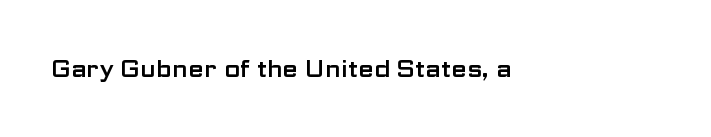
{"italic": "no", "underline": "no", "letter_spacing": "normal", "letter_spacing_em": 0.0, "glyph_px": 23}
